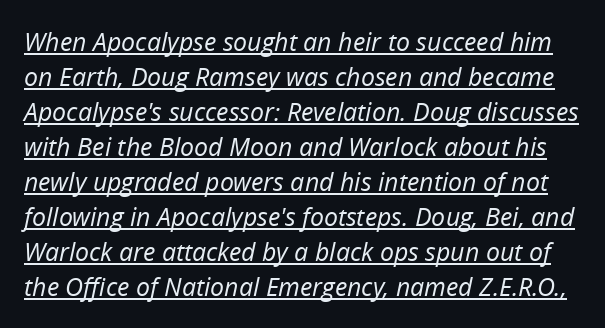
{"italic": "yes", "lean": "right", "slant_degrees": 12, "bold": "no", "underline": "yes", "line_spacing": "normal", "line_spacing_ratio": 1.4, "letter_spacing": "normal", "letter_spacing_em": 0.0, "glyph_px": 25}
